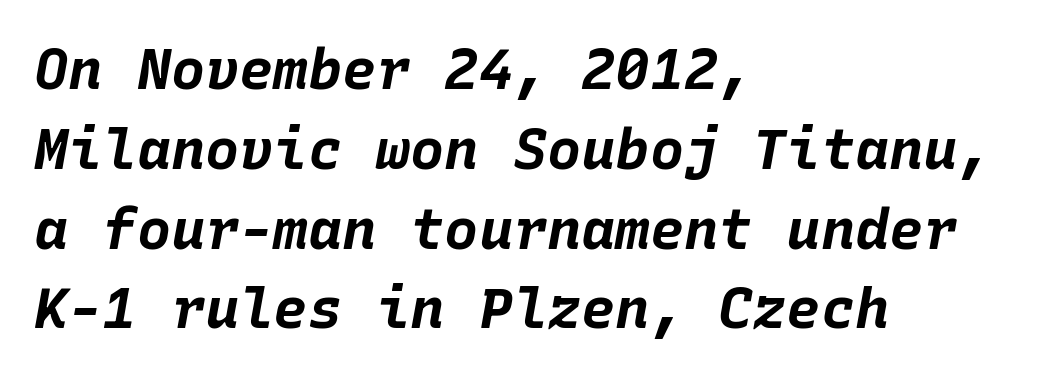
The face used here is rendered with its standard letterfit. The words here are not underlined. The rendering uses typewriter-style spacing with identical character cells. Posture: slanted.
